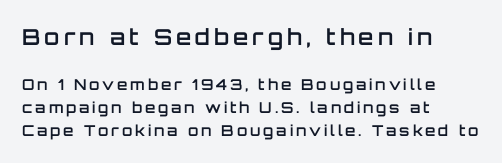
{"italic": "no", "bold": "semi", "underline": "no", "align": "left", "line_spacing": "normal", "line_spacing_ratio": 1.55, "larger_block": "first", "size_ratio": 1.47, "glyph_px": 22}
